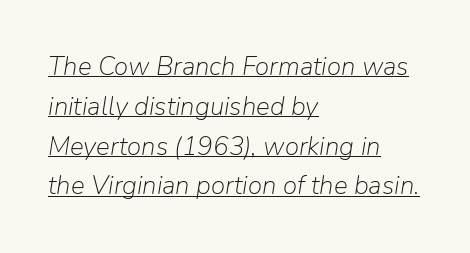
The image shows 26 px text type, italic (leaning right); set left-aligned, normal line spacing (1.53x), normal letter spacing, underlined.
